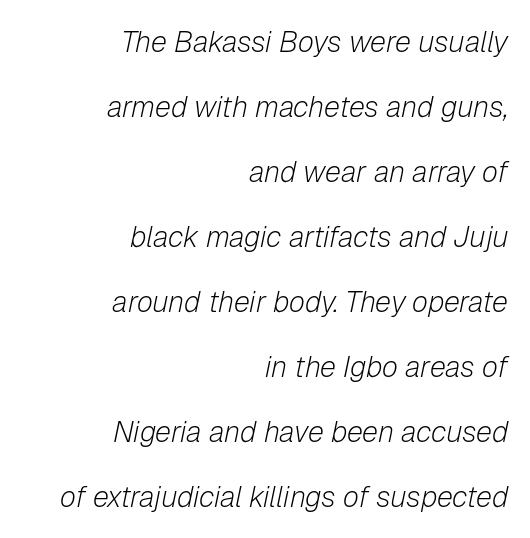
{"italic": "yes", "lean": "right", "slant_degrees": 12, "bold": "no", "weight": "light", "width": "normal", "stroke_contrast": "low", "x_height": "medium", "monospaced": "no", "underline": "no", "align": "right", "line_spacing": "loose", "line_spacing_ratio": 2.24, "letter_spacing": "normal", "letter_spacing_em": 0.0, "glyph_px": 29}
